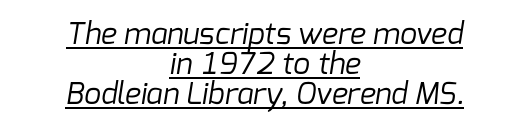
The image shows 30 px regular-weight sans-serif type; set centered, tight line spacing (1.0x), normal letter spacing, underlined; low stroke contrast and a medium x-height.
